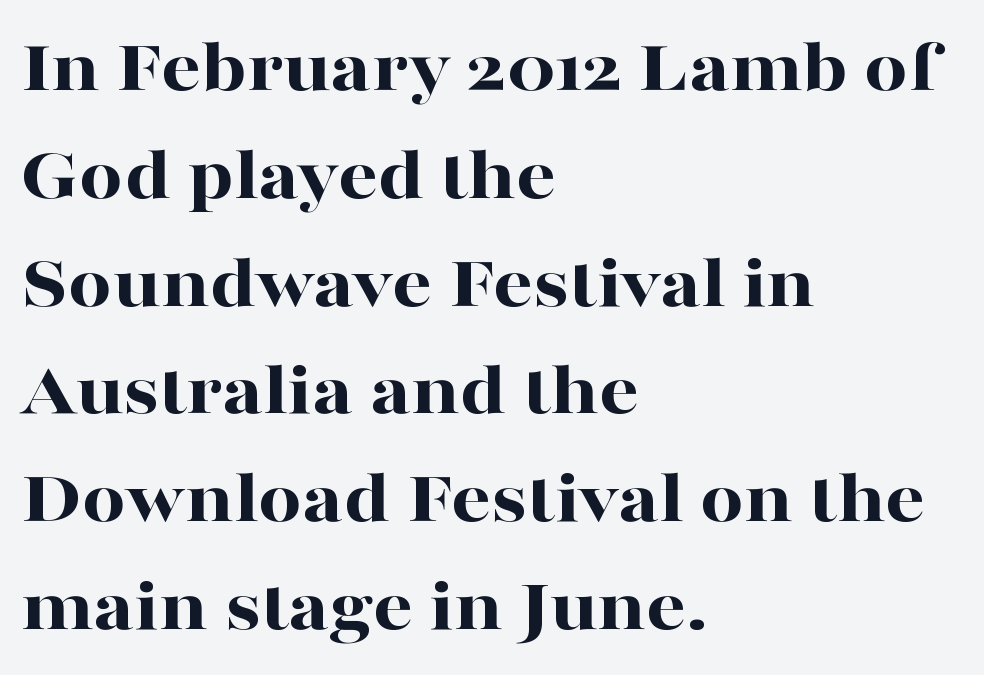
Do the characters align in a grid? No, the font is proportional. Where is the straight margin? On the left. Notice how the stems are strictly vertical — no italics here. The area under the type is left untouched. On the weight axis this lands at bold, roughly 700.
